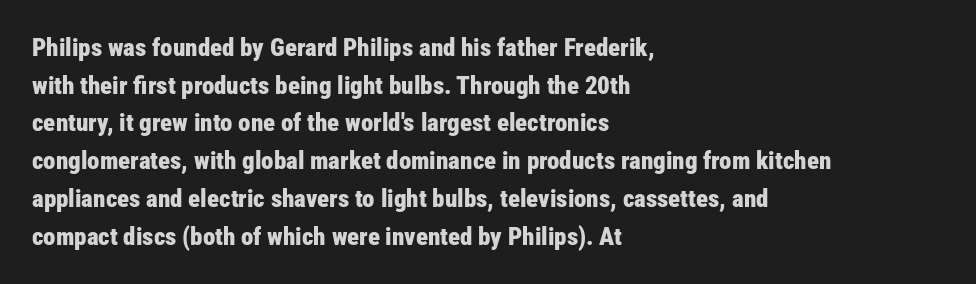
{"italic": "no", "bold": "yes", "underline": "no", "align": "left", "line_spacing": "normal", "line_spacing_ratio": 1.51, "letter_spacing": "normal", "letter_spacing_em": 0.0, "glyph_px": 25}
